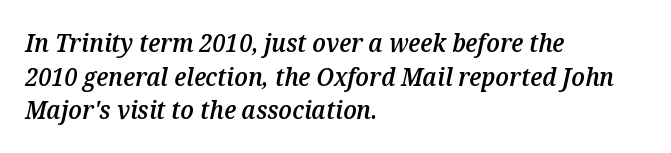
The image shows 25 px text type, italic (leaning right); set left-aligned, normal line spacing (1.35x), normal letter spacing, not underlined.
